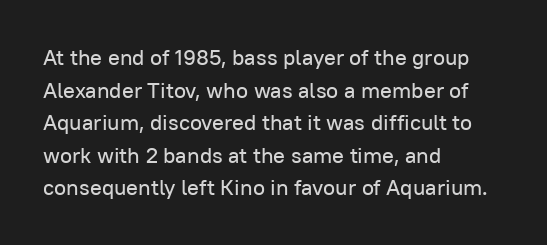
The image shows 22 px text type, upright; set left-aligned, normal line spacing (1.48x), normal letter spacing, not underlined.
